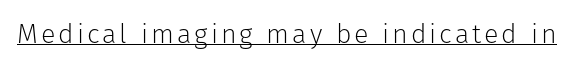
The image shows 27 px text type, upright; set underlined.
